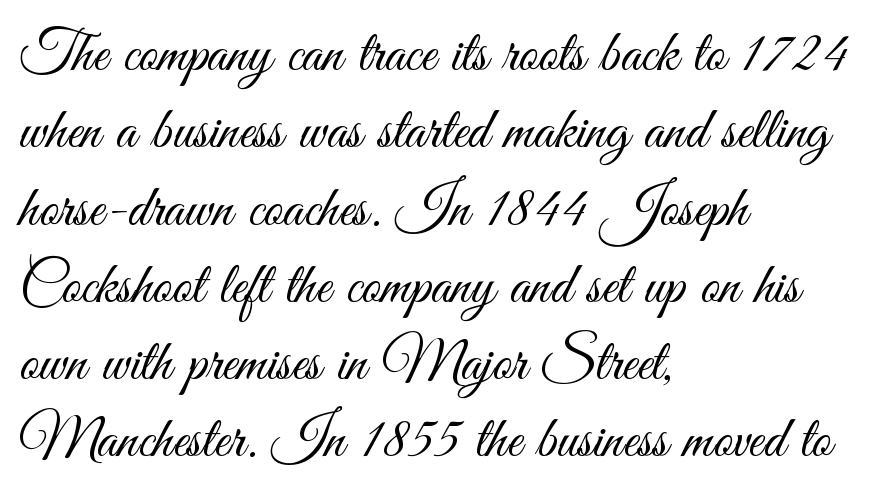
The image shows 59 px light, condensed sans-serif type; set left-aligned, normal line spacing (1.31x), normal letter spacing, not underlined; medium stroke contrast and a small x-height.
